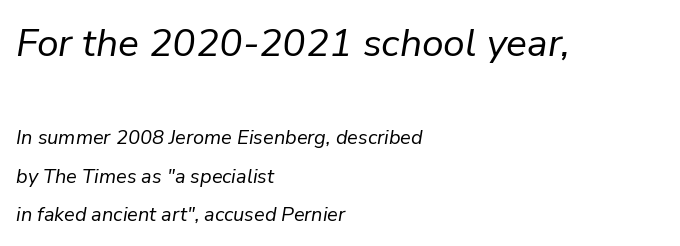
Q: Is the text bold? A: No.
Q: Is the text italic (slanted)? A: Yes, it leans right by about 9 degrees.
Q: Is the text underlined? A: No.
Q: How is the paragraph aligned? A: Left-aligned.
Q: Is the spacing between letters normal or unusually wide? A: Normal.
Q: Is the spacing between lines tight, normal or loose? A: Loose.
Q: Which block of text is set in a larger size, the first (top) or the second (bottom)? A: The first (top) one.
Q: Width (condensed, normal, or wide)? A: Normal.
Q: Stroke contrast? A: Low.
Q: x-height? A: Medium.
Q: Monospaced? A: No.
